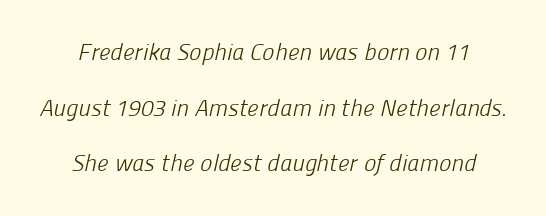
Students, note that the glyphs here touch the page at normal intervals. Plain, unruled lines of type. Notice the wide empty band between every row — that's loose leading. Is the type heavy? It reads as light-to-regular instead.
